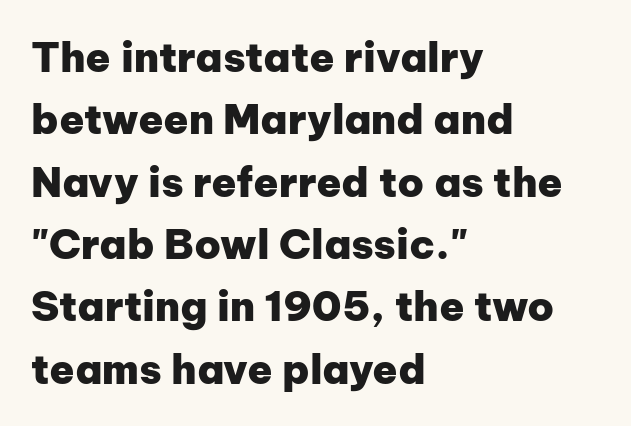
Q: Is the text bold? A: Yes.
Q: Is the text italic (slanted)? A: No, it is upright.
Q: Is the typeface a serif or a sans-serif typeface? A: Sans-serif.
Q: Is the text underlined? A: No.
Q: How is the paragraph aligned? A: Left-aligned.
Q: Is the spacing between letters normal or unusually wide? A: Normal.
Q: Is the spacing between lines tight, normal or loose? A: Normal.
Q: Width (condensed, normal, or wide)? A: Normal.
Q: Stroke contrast? A: Low.
Q: x-height? A: Medium.
Q: Monospaced? A: No.
